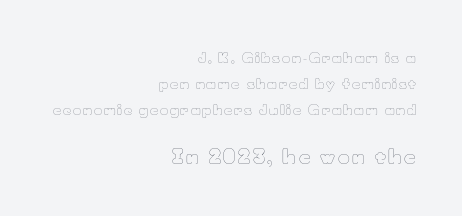
The gap between lines stays unmarked. These glyphs show unthickened strokes, regular width or finer. The following chunk of copy outweighs the initial chunk in type size. Unlike italic type, these characters show no tilt at all.
